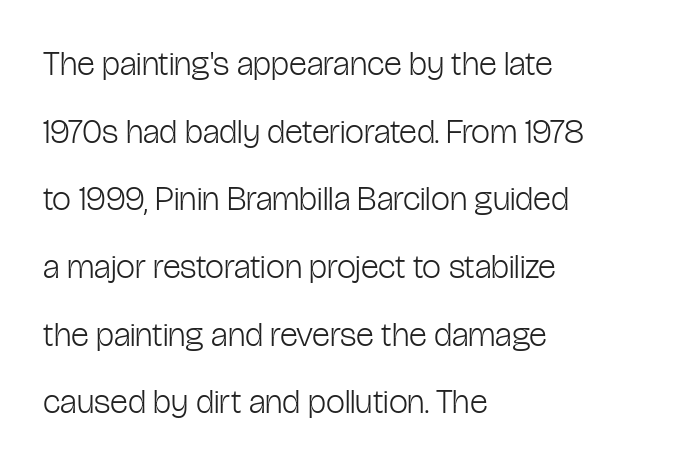
{"serif": "no", "italic": "no", "bold": "no", "weight": "light", "width": "condensed", "stroke_contrast": "low", "x_height": "medium", "monospaced": "no", "underline": "no", "align": "left", "line_spacing": "loose", "line_spacing_ratio": 1.99, "letter_spacing": "normal", "letter_spacing_em": 0.0, "glyph_px": 34}
